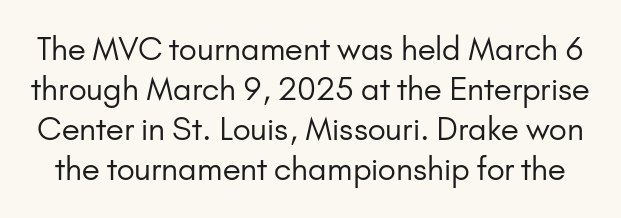
The image shows 31 px regular-weight sans-serif type, upright; set normal line spacing (1.29x), normal letter spacing, not underlined; low stroke contrast and a small x-height.
